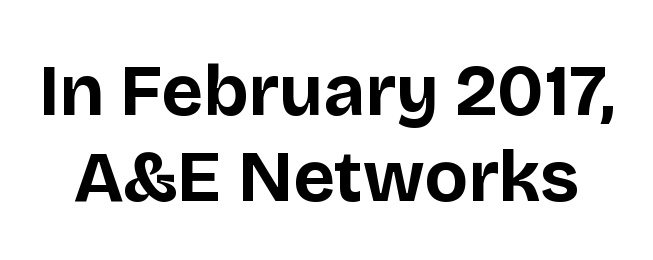
The image shows 72 px bold sans-serif type, upright; set line spacing 1.19x, normal letter spacing, not underlined; low stroke contrast and a large x-height.
